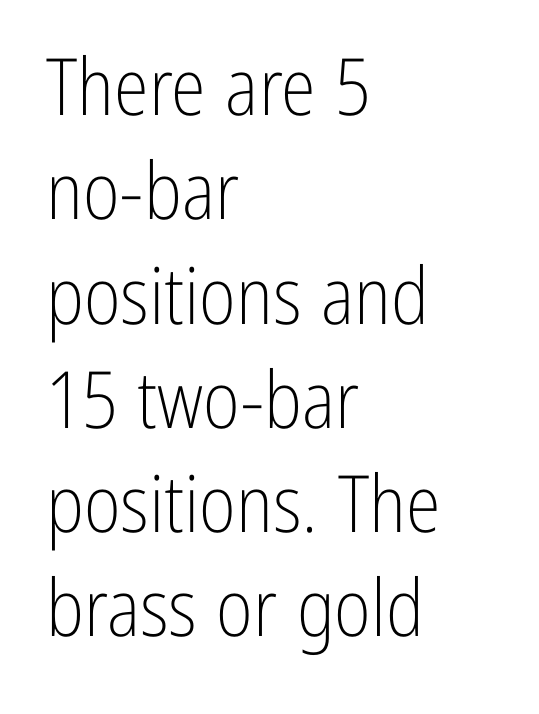
Q: Is the text bold? A: No.
Q: Is the text italic (slanted)? A: No, it is upright.
Q: Is the typeface a serif or a sans-serif typeface? A: Sans-serif.
Q: Is the text underlined? A: No.
Q: How is the paragraph aligned? A: Left-aligned.
Q: Is the spacing between letters normal or unusually wide? A: Normal.
Q: Is the spacing between lines tight, normal or loose? A: Normal.
Q: Width (condensed, normal, or wide)? A: Condensed.
Q: Stroke contrast? A: Low.
Q: x-height? A: Medium.
Q: Monospaced? A: No.
